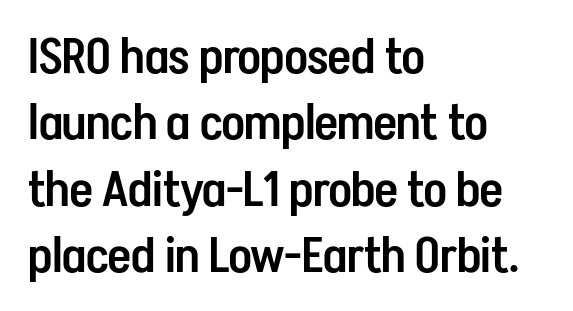
Q: Is the text bold? A: Semi-bold.
Q: Is the text italic (slanted)? A: No, it is upright.
Q: Is the typeface a serif or a sans-serif typeface? A: Sans-serif.
Q: Is the text underlined? A: No.
Q: How is the paragraph aligned? A: Left-aligned.
Q: Is the spacing between letters normal or unusually wide? A: Normal.
Q: Is the spacing between lines tight, normal or loose? A: Normal.
Q: Width (condensed, normal, or wide)? A: Condensed.
Q: Stroke contrast? A: Low.
Q: x-height? A: Medium.
Q: Monospaced? A: No.
